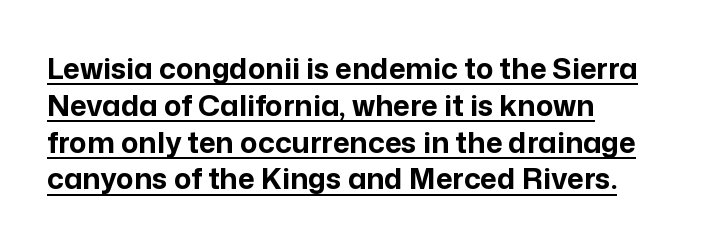
{"serif": "no", "italic": "no", "bold": "yes", "weight": "bold", "width": "normal", "stroke_contrast": "low", "x_height": "medium", "monospaced": "no", "underline": "yes", "align": "left", "line_spacing": "normal", "line_spacing_ratio": 1.27, "letter_spacing": "normal", "letter_spacing_em": 0.0, "glyph_px": 29}
